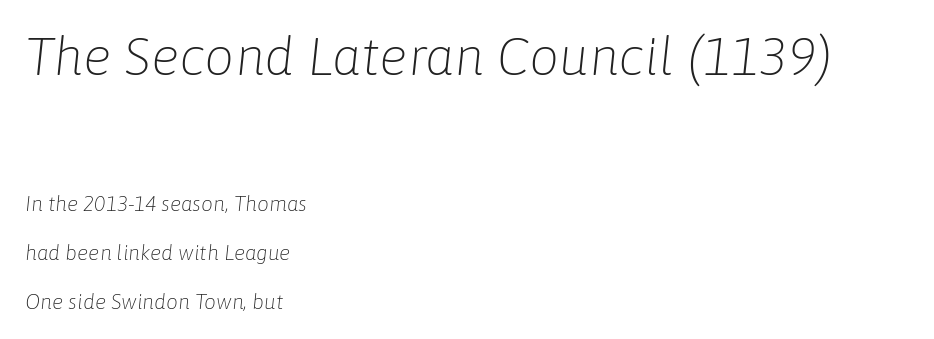
{"italic": "yes", "lean": "right", "slant_degrees": 6, "bold": "no", "weight": "light", "width": "normal", "stroke_contrast": "low", "x_height": "medium", "monospaced": "no", "underline": "no", "align": "left", "line_spacing": "loose", "line_spacing_ratio": 2.33, "letter_spacing": "normal", "letter_spacing_em": 0.0, "larger_block": "first", "size_ratio": 2.52, "glyph_px": 53}
